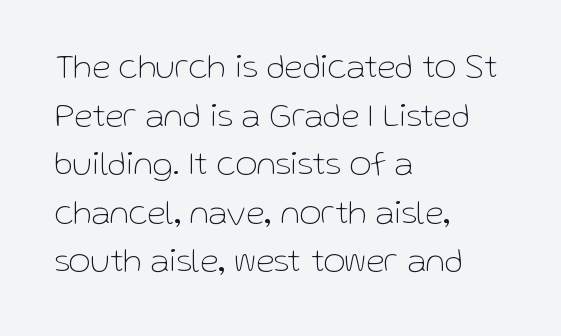
A typesetter would call this proportional, since set widths differ per character. Check where the strokes stop: nothing finishes them off — pure sans. Teacher's note: observe the even left margin — that is flush-left alignment. Tracking here is standard; glyphs follow each other at the usual distance.
